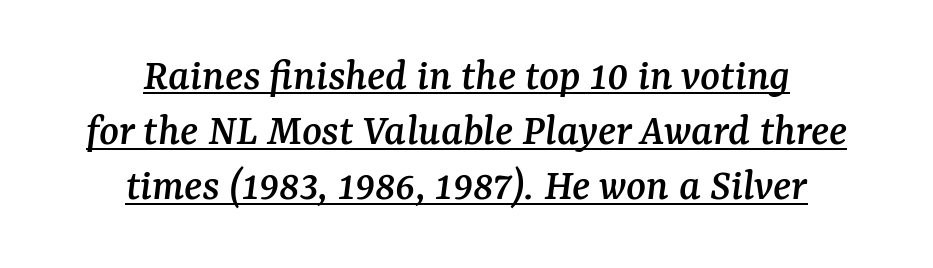
{"serif": "yes", "italic": "yes", "lean": "right", "slant_degrees": 7, "width": "normal", "stroke_contrast": "medium", "x_height": "medium", "monospaced": "no", "underline": "yes", "align": "center", "line_spacing_ratio": 1.2, "letter_spacing": "normal", "letter_spacing_em": 0.0, "glyph_px": 46}
